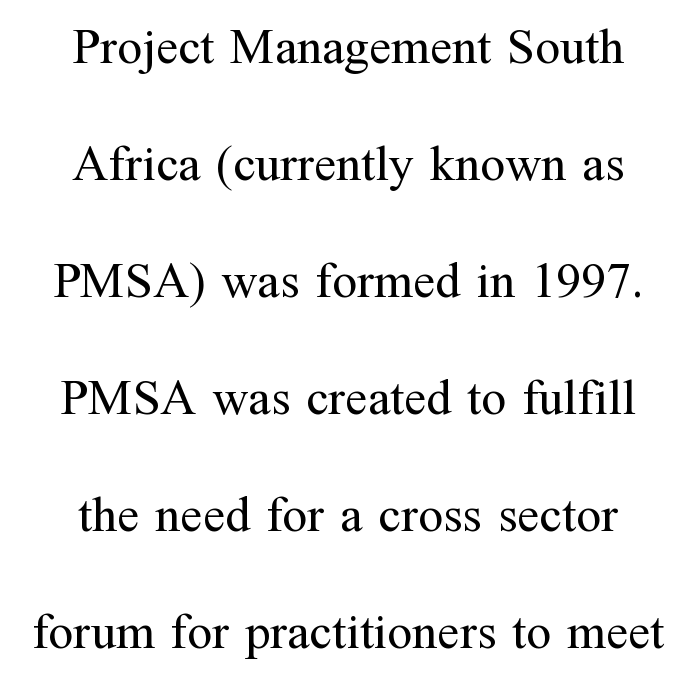
Q: Is the text bold? A: No.
Q: Is the text italic (slanted)? A: No, it is upright.
Q: Is the typeface a serif or a sans-serif typeface? A: Serif.
Q: Is the text underlined? A: No.
Q: Is the spacing between letters normal or unusually wide? A: Normal.
Q: Is the spacing between lines tight, normal or loose? A: Loose.
Q: Width (condensed, normal, or wide)? A: Normal.
Q: Stroke contrast? A: Medium.
Q: x-height? A: Medium.
Q: Monospaced? A: No.
